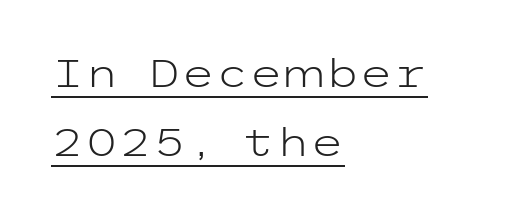
The words here are underlined. The rendering keeps characters at their native spacing. No letter is thick-stroked: the sample isn't bold. Quick note: not italic, upright. Compared with a centered layout, this one pins lines to the left instead.
